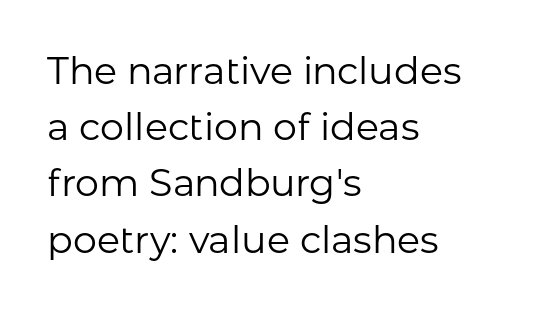
Q: Is the text bold? A: No.
Q: Is the text italic (slanted)? A: No, it is upright.
Q: Is the typeface a serif or a sans-serif typeface? A: Sans-serif.
Q: Is the text underlined? A: No.
Q: How is the paragraph aligned? A: Left-aligned.
Q: Is the spacing between letters normal or unusually wide? A: Normal.
Q: Is the spacing between lines tight, normal or loose? A: Normal.
Q: Width (condensed, normal, or wide)? A: Normal.
Q: Stroke contrast? A: Low.
Q: x-height? A: Medium.
Q: Monospaced? A: No.
